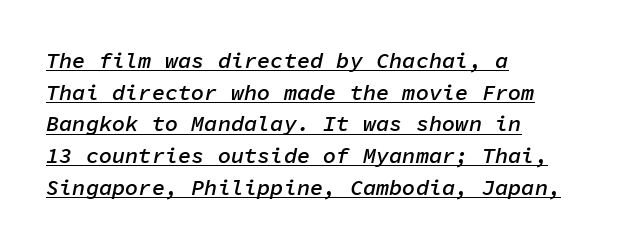
{"italic": "yes", "lean": "right", "slant_degrees": 11, "bold": "semi", "underline": "yes", "align": "left", "line_spacing": "normal", "line_spacing_ratio": 1.44, "letter_spacing": "normal", "letter_spacing_em": 0.0, "glyph_px": 22}
